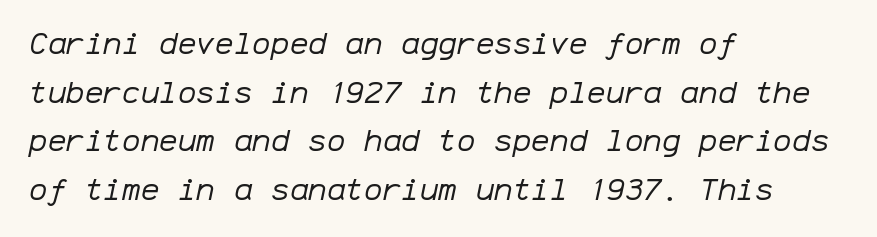
Stroke thickness stays within the range of a standard reading face or lighter. Just letters on the line, the space beneath them empty. Every character here occupies the same horizontal width, giving the sample a typewriter-like rhythm. The rendering applies a slant to the glyphs. Each word holds together tightly as a unit, with standard inter-letter gaps.
